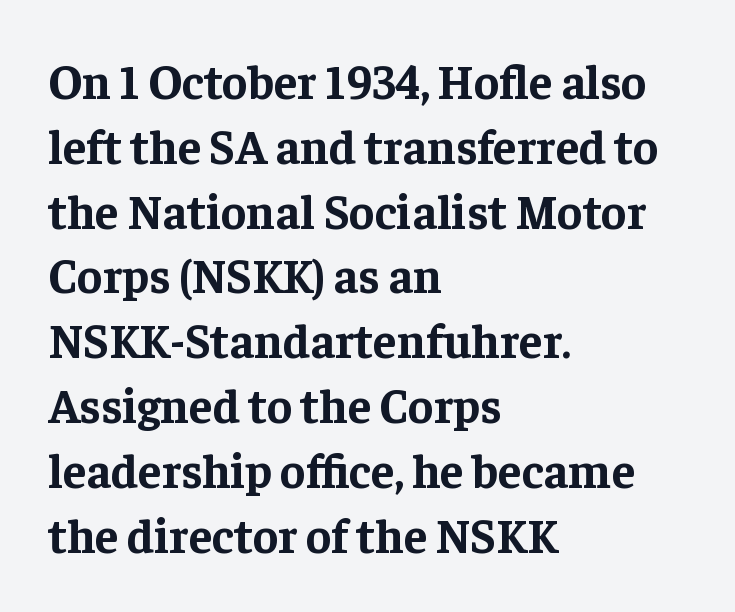
Q: Is the text bold? A: Yes.
Q: Is the text italic (slanted)? A: No, it is upright.
Q: Is the typeface a serif or a sans-serif typeface? A: Serif.
Q: Is the text underlined? A: No.
Q: How is the paragraph aligned? A: Left-aligned.
Q: Is the spacing between letters normal or unusually wide? A: Normal.
Q: Is the spacing between lines tight, normal or loose? A: Normal.
Q: Width (condensed, normal, or wide)? A: Normal.
Q: Stroke contrast? A: Low.
Q: x-height? A: Medium.
Q: Monospaced? A: No.
